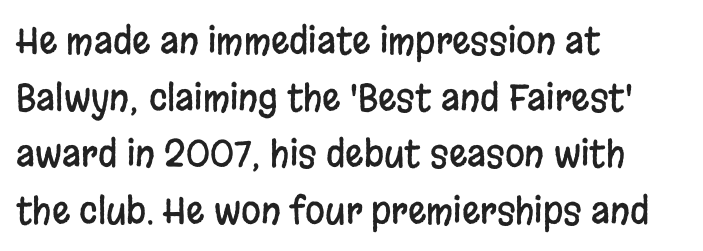
{"serif": "no", "italic": "no", "width": "condensed", "stroke_contrast": "low", "x_height": "large", "monospaced": "no", "underline": "no", "align": "left", "line_spacing": "normal", "line_spacing_ratio": 1.57, "letter_spacing": "normal", "letter_spacing_em": 0.0, "glyph_px": 36}
